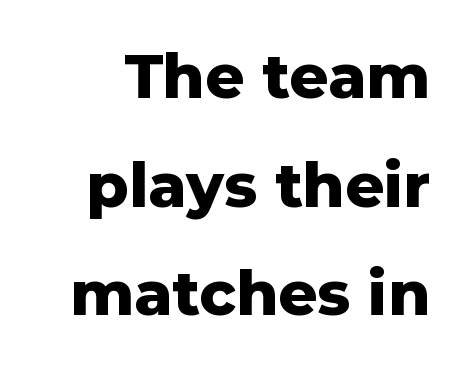
The image shows 61 px heavy sans-serif type, upright; set line spacing 1.78x, normal letter spacing, not underlined; low stroke contrast and a medium x-height.
